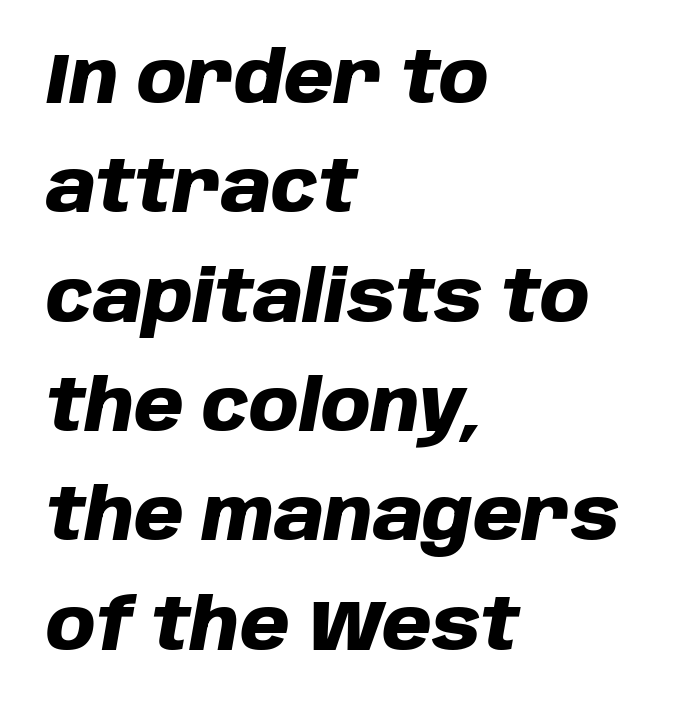
{"italic": "yes", "lean": "right", "slant_degrees": 10, "bold": "yes", "weight": "heavy", "width": "normal", "stroke_contrast": "low", "x_height": "large", "monospaced": "no", "underline": "no", "align": "left", "line_spacing": "normal", "line_spacing_ratio": 1.54, "letter_spacing": "normal", "letter_spacing_em": 0.0, "glyph_px": 71}
